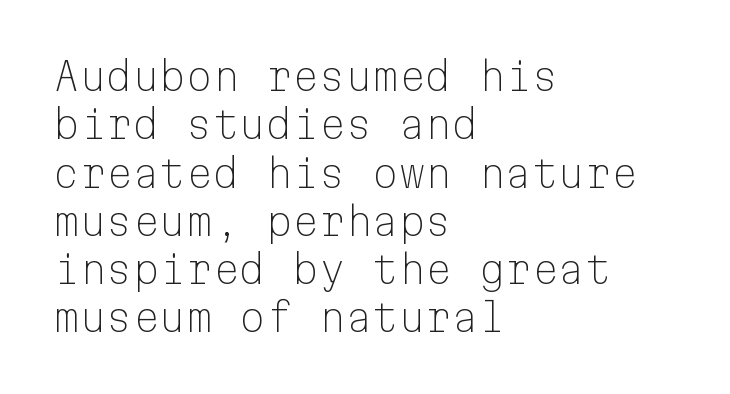
Q: Is the text bold? A: No.
Q: Is the text italic (slanted)? A: No, it is upright.
Q: Is the typeface a serif or a sans-serif typeface? A: Sans-serif.
Q: Is the text underlined? A: No.
Q: How is the paragraph aligned? A: Left-aligned.
Q: Is the spacing between letters normal or unusually wide? A: Normal.
Q: Is the spacing between lines tight, normal or loose? A: Normal.
Q: Width (condensed, normal, or wide)? A: Normal.
Q: Stroke contrast? A: Low.
Q: x-height? A: Medium.
Q: Monospaced? A: Yes.
